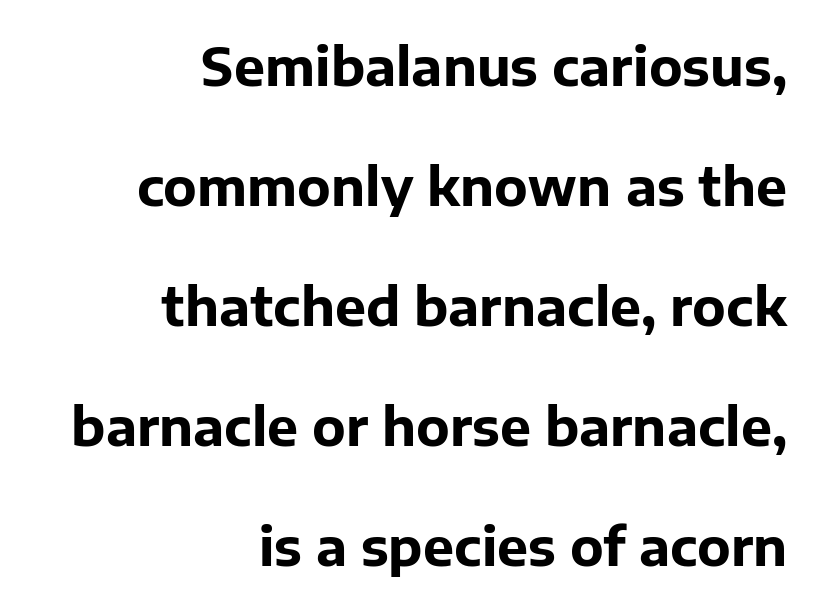
This is heavy type, rendered in bold. Grotesque or geometric, the face here clearly has no serifs. The paragraph shown leans on its right margin. If you measured baseline to baseline, you'd find a long distance. Bare-footed words on every line.
